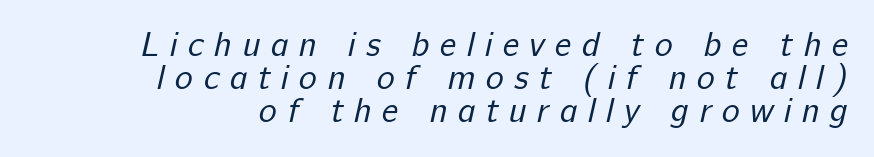
{"serif": "no", "bold": "no", "weight": "regular", "width": "normal", "stroke_contrast": "low", "x_height": "medium", "monospaced": "no", "underline": "no", "align": "right", "line_spacing": "tight", "line_spacing_ratio": 0.97, "letter_spacing": "wide", "letter_spacing_em": 0.3, "glyph_px": 34}
